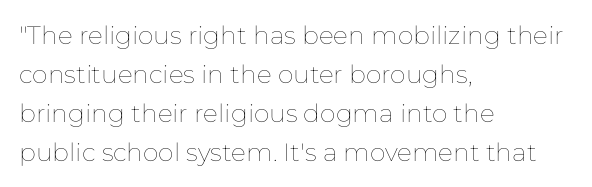
Q: Is the text bold? A: No.
Q: Is the text italic (slanted)? A: No, it is upright.
Q: Is the text underlined? A: No.
Q: How is the paragraph aligned? A: Left-aligned.
Q: Is the spacing between letters normal or unusually wide? A: Normal.
Q: Is the spacing between lines tight, normal or loose? A: Normal.
